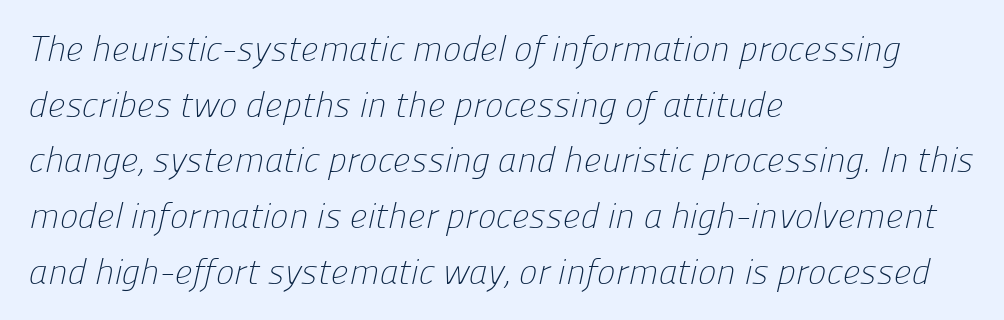
The image shows 35 px light sans-serif type; set left-aligned, normal line spacing (1.59x), normal letter spacing, not underlined; low stroke contrast and a medium x-height.
